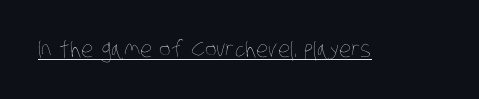
The image shows 22 px text type; set normal letter spacing, underlined.
